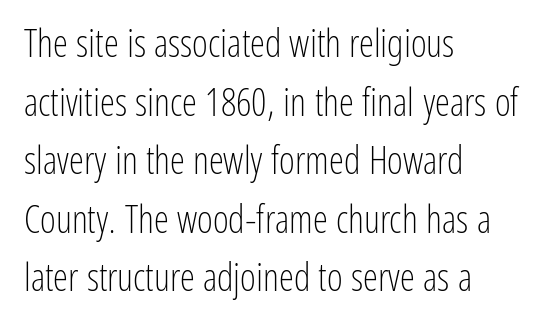
The image shows 38 px light, condensed sans-serif type, upright; set left-aligned, normal line spacing (1.54x), normal letter spacing, not underlined; low stroke contrast and a medium x-height.
